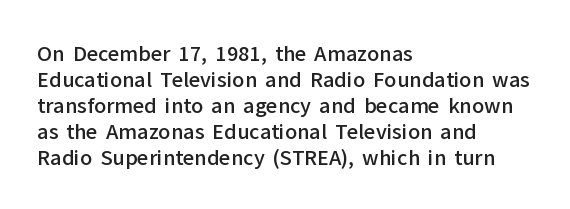
{"italic": "no", "bold": "semi", "underline": "no", "align": "left", "line_spacing": "normal", "line_spacing_ratio": 1.3, "letter_spacing": "normal", "letter_spacing_em": 0.0, "glyph_px": 20}
